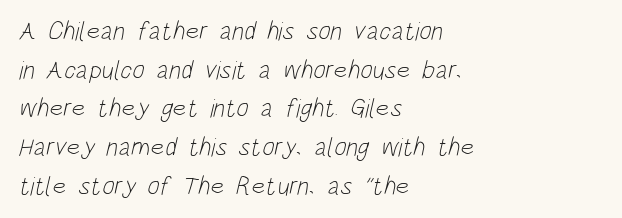
{"bold": "no", "underline": "no", "align": "left", "line_spacing": "normal", "line_spacing_ratio": 1.49, "letter_spacing": "normal", "letter_spacing_em": 0.0, "glyph_px": 26}
